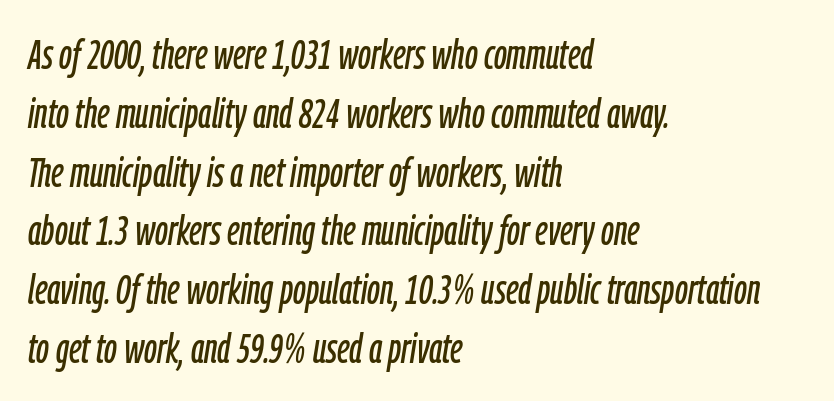
No extra tracking has been applied to these lines. The area under the type is left untouched. This is oblique type, the kind used for emphasis or titles. How would I describe the line gaps? Plain and ordinary. Where is the straight margin? On the left. A typesetter would call this proportional, since set widths differ per character.
